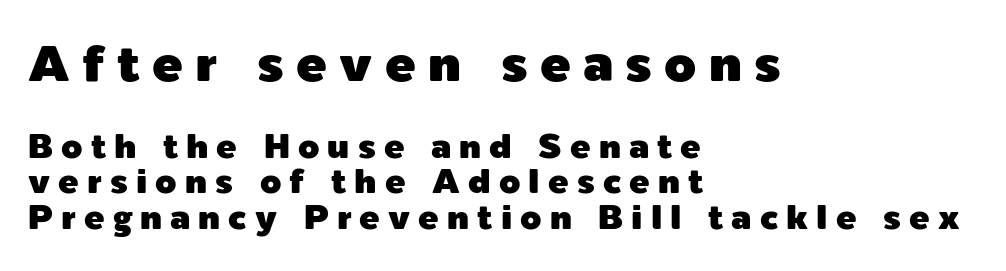
The image shows 51 px sans-serif type, upright; set left-aligned, tight line spacing (1.04x), unusually wide letter spacing (+0.24 em), not underlined; the first (top) block is 1.5x larger; a medium x-height.
